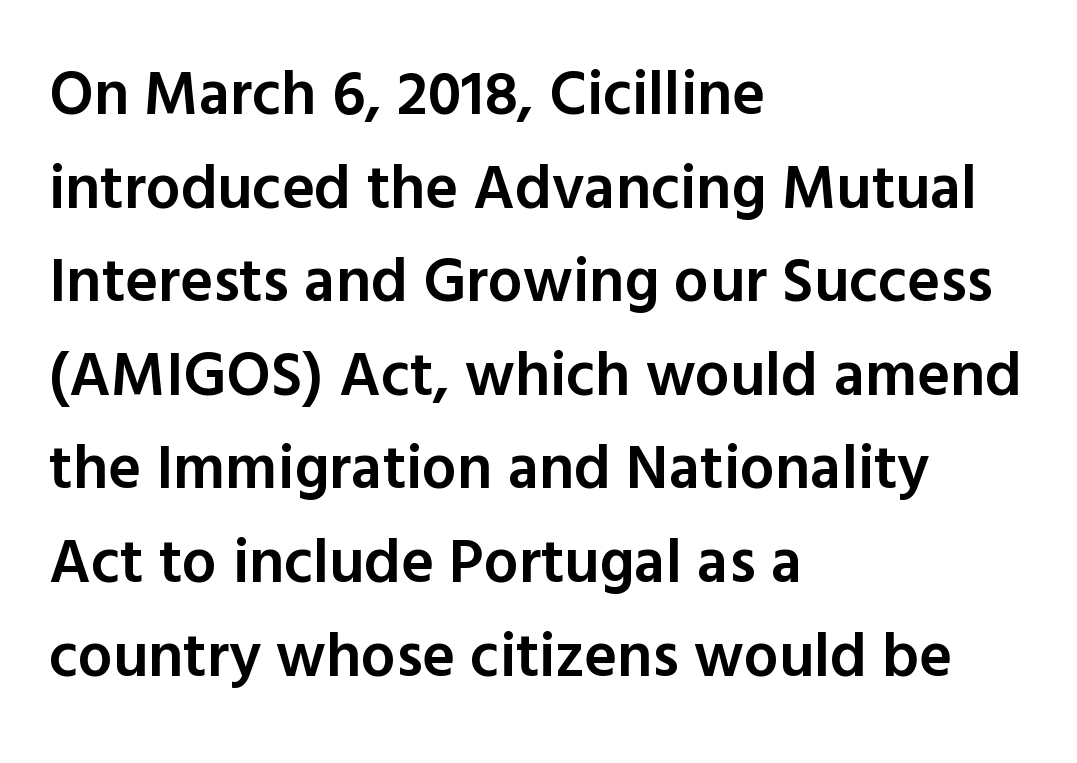
Q: Is the text bold? A: Semi-bold.
Q: Is the text italic (slanted)? A: No, it is upright.
Q: Is the typeface a serif or a sans-serif typeface? A: Sans-serif.
Q: Is the text underlined? A: No.
Q: How is the paragraph aligned? A: Left-aligned.
Q: Is the spacing between letters normal or unusually wide? A: Normal.
Q: Is the spacing between lines tight, normal or loose? A: Normal.
Q: Width (condensed, normal, or wide)? A: Normal.
Q: x-height? A: Medium.
Q: Monospaced? A: No.
